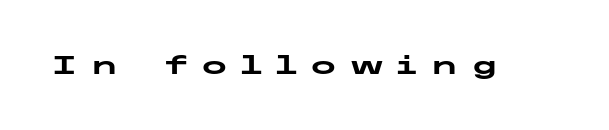
Designer's note — italics off, roman on. How are the letters spaced? Widely, with obvious added tracking. Descenders hang freely into open space. This is heavy type, rendered in bold.
